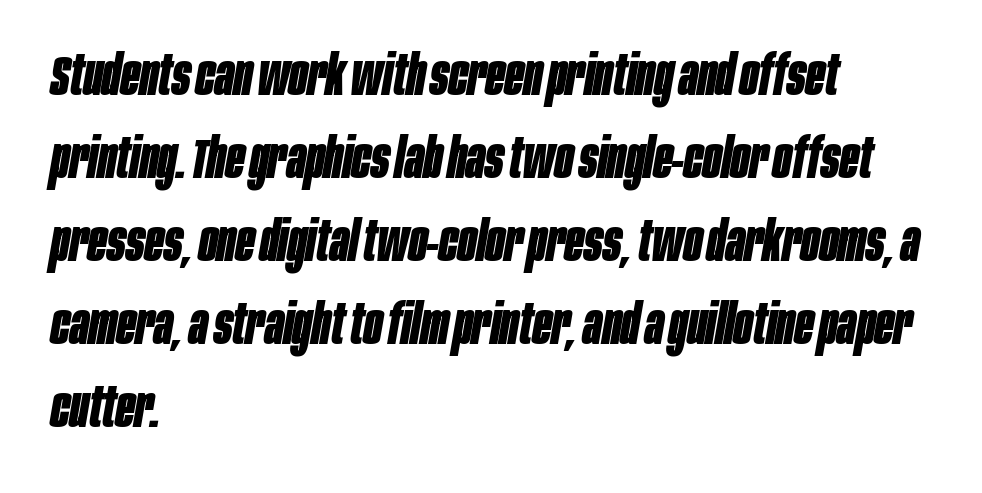
{"italic": "yes", "lean": "right", "slant_degrees": 10, "bold": "yes", "weight": "bold", "width": "condensed", "stroke_contrast": "low", "x_height": "large", "monospaced": "no", "underline": "no", "align": "left", "line_spacing": "normal", "line_spacing_ratio": 1.51, "letter_spacing": "normal", "letter_spacing_em": 0.0, "glyph_px": 55}
